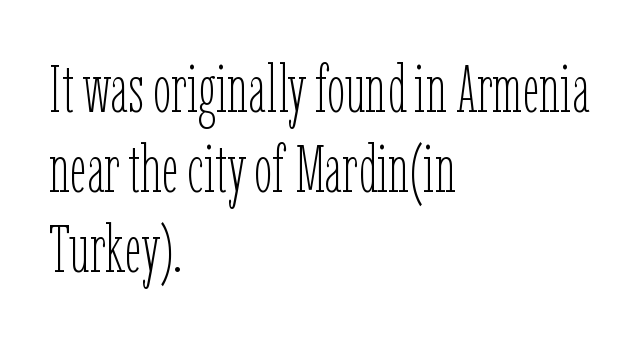
The image shows 66 px thin, condensed type, upright; set left-aligned, line spacing 1.21x, normal letter spacing, not underlined; low stroke contrast and a medium x-height.
